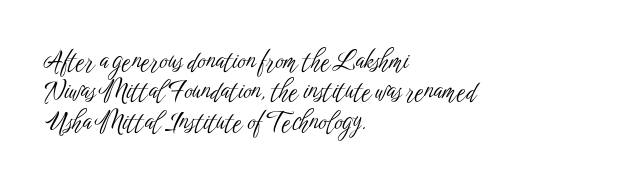
Q: Is the text bold? A: No.
Q: Is the text italic (slanted)? A: Yes.
Q: Is the text underlined? A: No.
Q: How is the paragraph aligned? A: Left-aligned.
Q: Is the spacing between letters normal or unusually wide? A: Normal.
